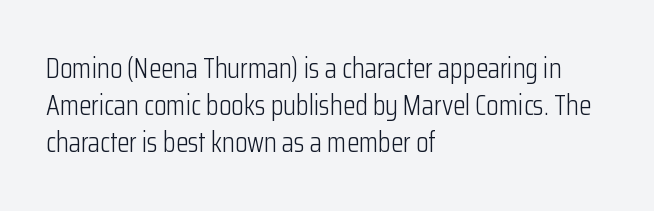
The image shows 28 px light, condensed sans-serif type, upright; set left-aligned, normal line spacing (1.32x), normal letter spacing, not underlined; low stroke contrast and a medium x-height.
